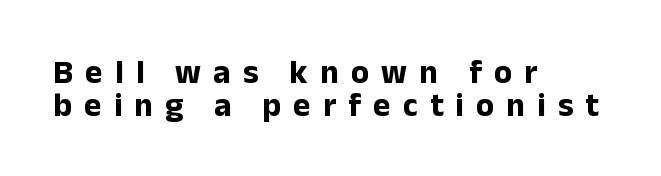
{"serif": "no", "italic": "no", "bold": "yes", "weight": "bold", "width": "normal", "stroke_contrast": "low", "x_height": "medium", "monospaced": "no", "underline": "no", "align": "left", "line_spacing": "tight", "line_spacing_ratio": 0.99, "letter_spacing": "wide", "letter_spacing_em": 0.37, "glyph_px": 33}
